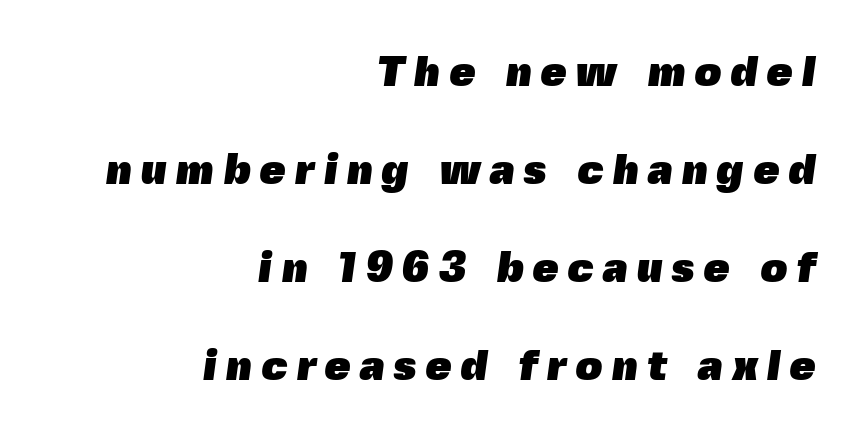
These lines have a slow, spaced-out rhythm from letter to letter. Each row of text sits above clean, open space. The setting favours the right margin, as signatures and pull-quotes sometimes do. Serif or sans? Sans — the stroke terminals are bare. Looks like regular typesetting: each glyph gets only the width it needs.
